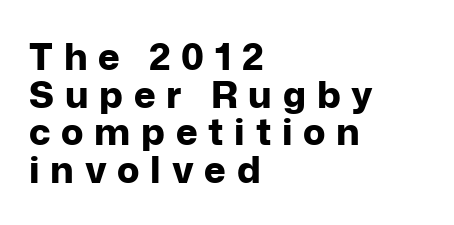
Observe the wide spacing: letters keep a clear distance from each other. Its strokes are broad and dark, the hallmark of bold type. In terms of posture, this sample is upright. To sum up the face: it is a sans, with no serifs.
